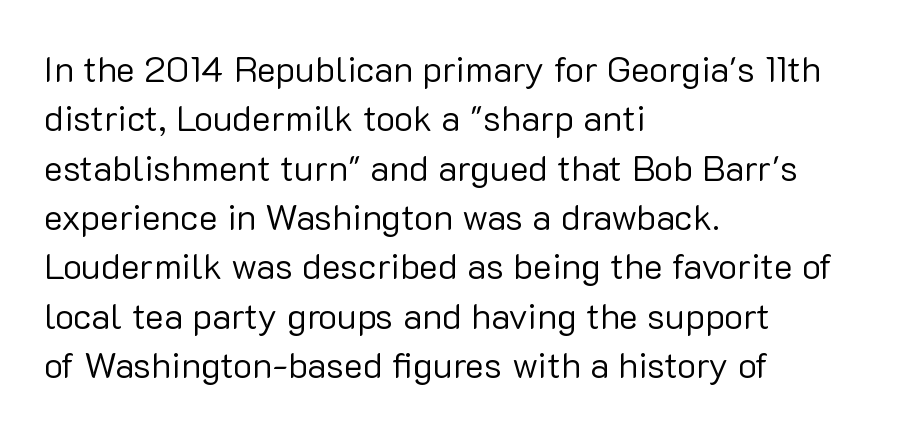
Q: Is the text bold? A: No.
Q: Is the text italic (slanted)? A: No, it is upright.
Q: Is the typeface a serif or a sans-serif typeface? A: Sans-serif.
Q: Is the text underlined? A: No.
Q: How is the paragraph aligned? A: Left-aligned.
Q: Is the spacing between letters normal or unusually wide? A: Normal.
Q: Is the spacing between lines tight, normal or loose? A: Normal.
Q: Width (condensed, normal, or wide)? A: Normal.
Q: Stroke contrast? A: Low.
Q: x-height? A: Medium.
Q: Monospaced? A: No.
